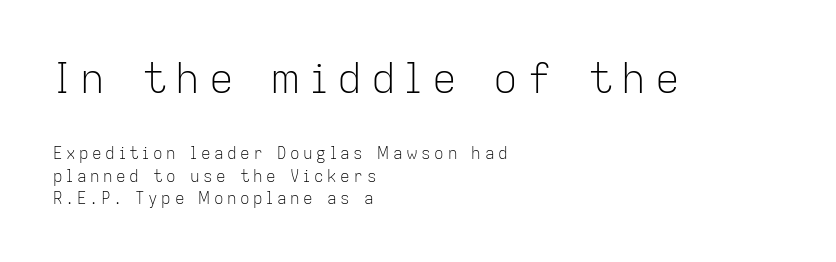
{"serif": "no", "italic": "no", "bold": "no", "weight": "light", "width": "normal", "stroke_contrast": "low", "x_height": "medium", "monospaced": "no", "underline": "no", "align": "left", "line_spacing": "normal", "line_spacing_ratio": 1.4, "letter_spacing": "wide", "letter_spacing_em": 0.22, "larger_block": "first", "size_ratio": 2.56, "glyph_px": 41}
